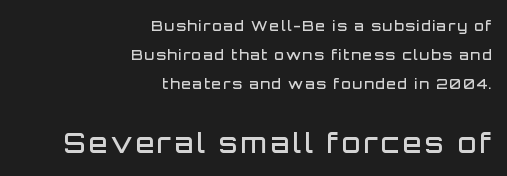
{"italic": "no", "bold": "semi", "underline": "no", "align": "right", "line_spacing": "loose", "line_spacing_ratio": 2.08, "larger_block": "second", "size_ratio": 1.93, "glyph_px": 27}
